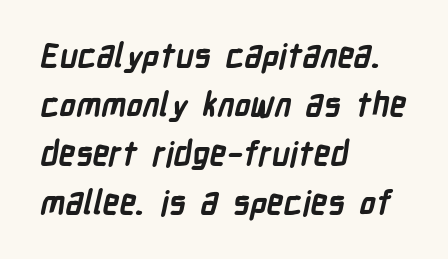
{"serif": "no", "bold": "yes", "weight": "semibold", "width": "condensed", "stroke_contrast": "low", "x_height": "medium", "monospaced": "no", "underline": "no", "align": "left", "line_spacing": "normal", "line_spacing_ratio": 1.48, "letter_spacing": "normal", "letter_spacing_em": 0.0, "glyph_px": 33}
